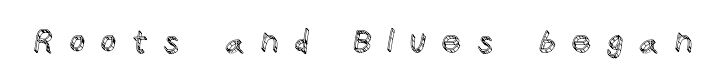
Note the varied advance widths — an 'i' is clearly narrower than an 'm'. Here the glyphs are tracked loosely, breaking word shapes into spaced letters. Nobody drew a line under any word here.
